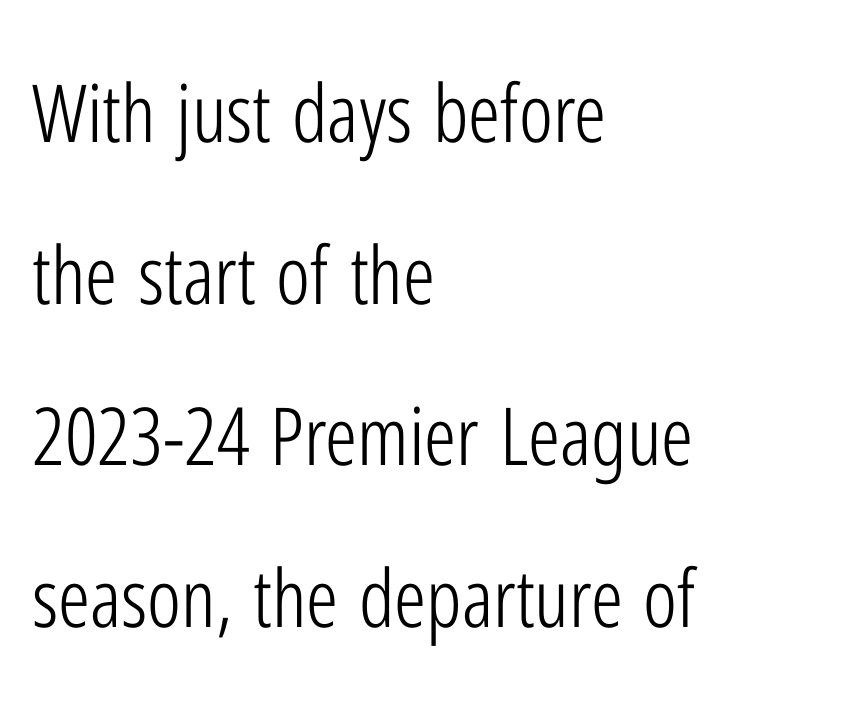
Font category for this specimen: sans-serif. The zone under the glyphs is completely vacant. The strokes carry an ordinary text weight at most. Posture: straight, roman, zero tilt. The line-height multiplier appears high, well above default.
